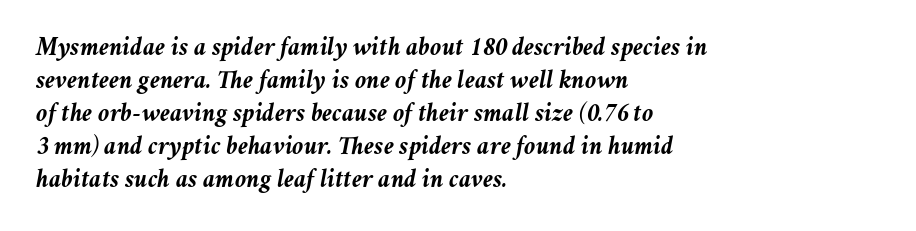
Chunky letters — that's bold for sure. Quick note: italic. Standard letterfit; no display-style spreading of the glyphs. These lines are set flush left with a ragged right edge.
